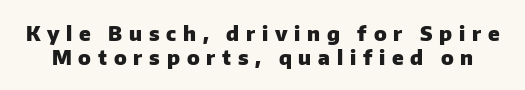
{"italic": "no", "bold": "yes", "underline": "no", "line_spacing_ratio": 1.18, "letter_spacing": "wide", "letter_spacing_em": 0.34, "glyph_px": 20}
